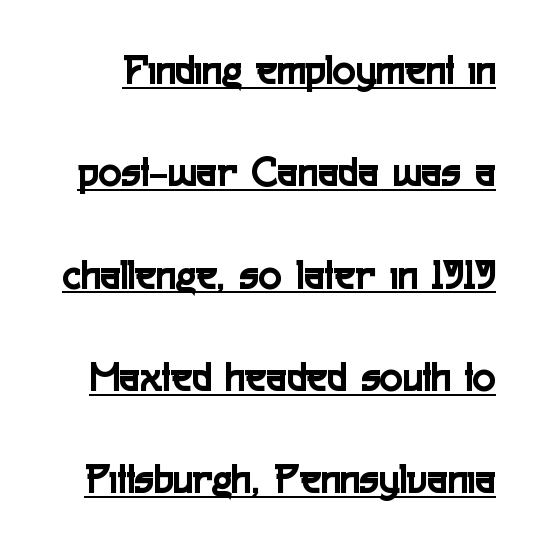
{"serif": "no", "italic": "no", "width": "condensed", "x_height": "medium", "monospaced": "no", "underline": "yes", "line_spacing": "loose", "line_spacing_ratio": 2.38, "letter_spacing": "normal", "letter_spacing_em": 0.0, "glyph_px": 43}
